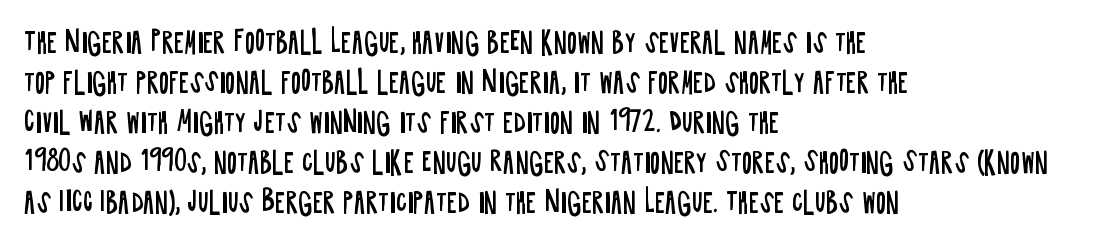
{"italic": "no", "bold": "no", "underline": "no", "align": "left", "line_spacing": "normal", "line_spacing_ratio": 1.48, "letter_spacing": "normal", "letter_spacing_em": 0.0, "glyph_px": 27}
